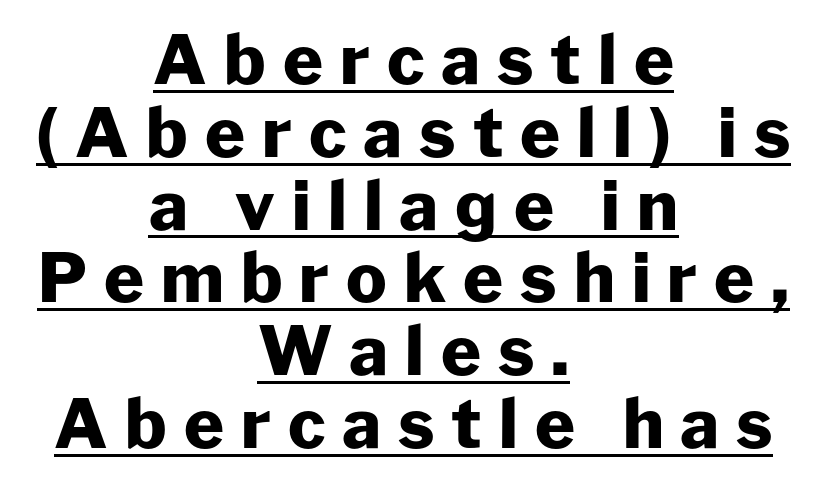
{"serif": "no", "italic": "no", "bold": "yes", "weight": "heavy", "width": "normal", "stroke_contrast": "low", "x_height": "medium", "monospaced": "no", "underline": "yes", "align": "center", "line_spacing": "tight", "line_spacing_ratio": 1.07, "letter_spacing": "wide", "letter_spacing_em": 0.25, "glyph_px": 68}
